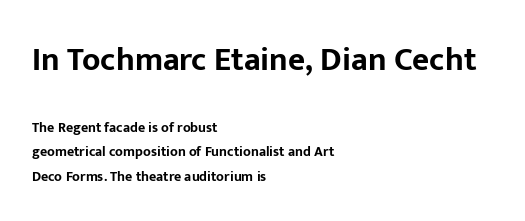
{"serif": "no", "italic": "no", "bold": "yes", "weight": "bold", "width": "normal", "stroke_contrast": "low", "x_height": "medium", "monospaced": "no", "underline": "no", "align": "left", "line_spacing_ratio": 1.74, "letter_spacing": "normal", "letter_spacing_em": 0.0, "larger_block": "first", "size_ratio": 2.36, "glyph_px": 33}
